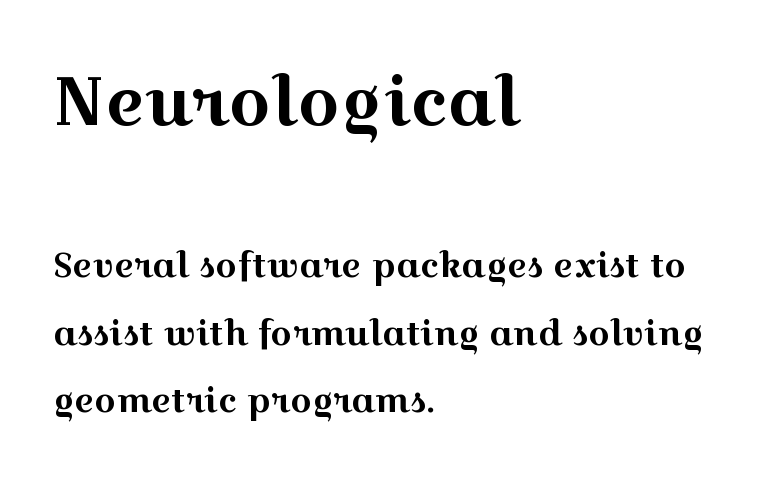
Q: Is the text italic (slanted)? A: No, it is upright.
Q: Is the typeface a serif or a sans-serif typeface? A: Serif.
Q: Is the text underlined? A: No.
Q: How is the paragraph aligned? A: Left-aligned.
Q: Is the spacing between letters normal or unusually wide? A: Normal.
Q: Is the spacing between lines tight, normal or loose? A: Loose.
Q: Which block of text is set in a larger size, the first (top) or the second (bottom)? A: The first (top) one.
Q: Width (condensed, normal, or wide)? A: Wide.
Q: x-height? A: Medium.
Q: Monospaced? A: No.
